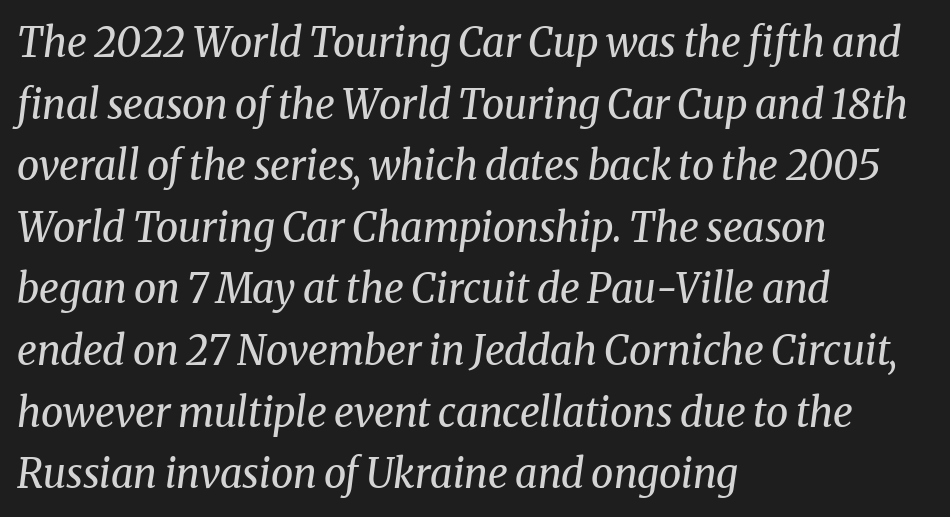
{"serif": "yes", "italic": "yes", "lean": "right", "slant_degrees": 8, "bold": "no", "weight": "regular", "width": "normal", "stroke_contrast": "medium", "x_height": "medium", "monospaced": "no", "underline": "no", "align": "left", "line_spacing": "normal", "line_spacing_ratio": 1.54, "letter_spacing": "normal", "letter_spacing_em": 0.0, "glyph_px": 40}
